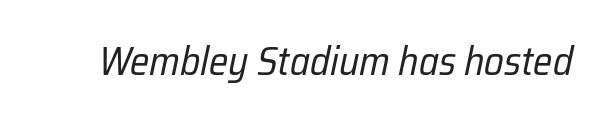
{"italic": "yes", "lean": "right", "slant_degrees": 12, "bold": "no", "weight": "regular", "width": "condensed", "stroke_contrast": "low", "x_height": "medium", "monospaced": "no", "underline": "no", "letter_spacing": "normal", "letter_spacing_em": 0.0, "glyph_px": 40}
